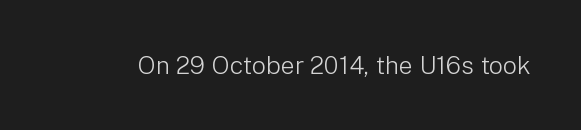
The rendering keeps characters at their native spacing. The font sits on the lighter half of the weight spectrum, regular included. Quick note: underline off. Is there any slant? The stems are plumb.
